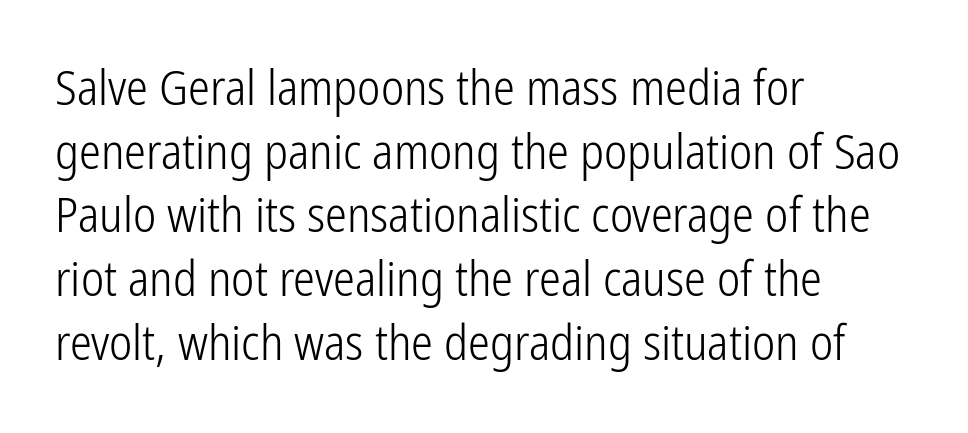
{"serif": "no", "italic": "no", "bold": "no", "weight": "light", "width": "condensed", "stroke_contrast": "low", "x_height": "medium", "monospaced": "no", "underline": "no", "align": "left", "line_spacing": "normal", "line_spacing_ratio": 1.3, "letter_spacing": "normal", "letter_spacing_em": 0.0, "glyph_px": 49}
